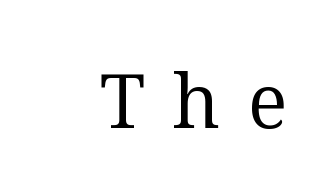
The image shows 75 px regular-weight serif type, upright; set unusually wide letter spacing (+0.37 em), not underlined; medium stroke contrast and a medium x-height.
